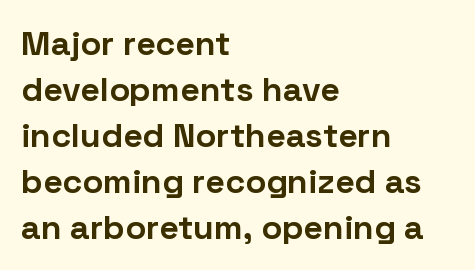
The image shows 34 px bold sans-serif type, upright; set left-aligned, normal line spacing (1.35x), normal letter spacing, not underlined; low stroke contrast and a medium x-height.
